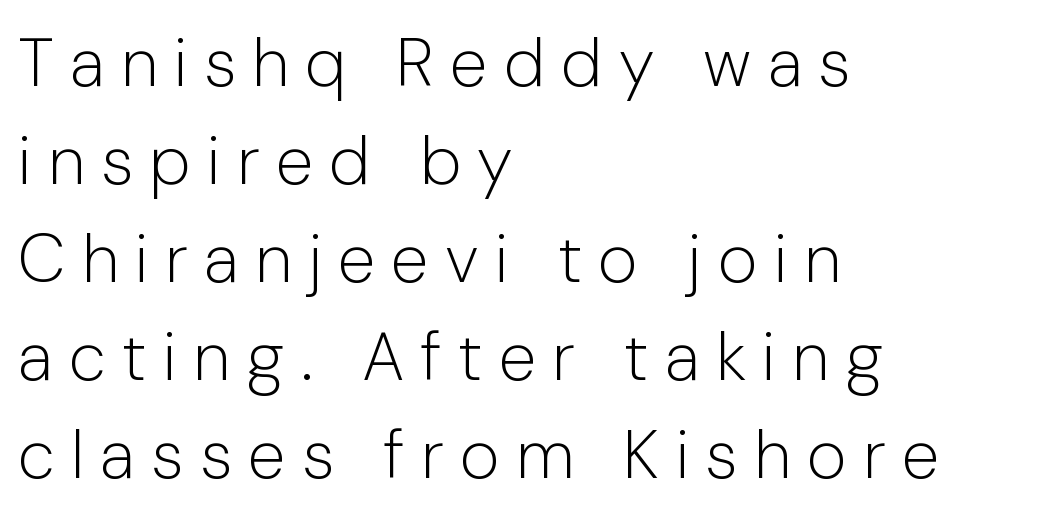
The image shows 68 px light sans-serif type, upright; set left-aligned, normal line spacing (1.44x), unusually wide letter spacing (+0.24 em), not underlined; low stroke contrast and a medium x-height.
